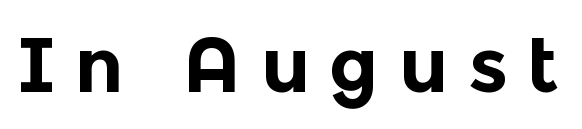
{"serif": "no", "italic": "no", "bold": "yes", "weight": "bold", "width": "normal", "x_height": "medium", "monospaced": "no", "underline": "no", "letter_spacing": "wide", "letter_spacing_em": 0.25, "glyph_px": 77}
